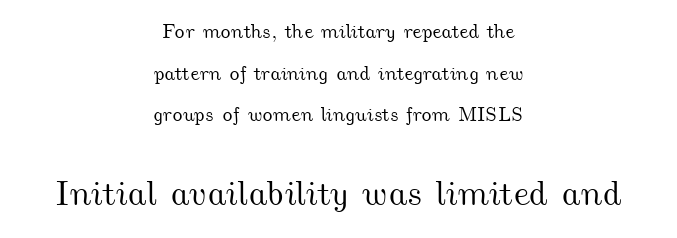
Is this a fixed-width face? No — the glyphs have proportional, varying widths. One-word summary of the alignment: center. A clean baseline with only descenders dipping below it. The following chunk of copy outweighs the initial chunk in type size. Glyph-to-glyph distance matches everyday printed text.
